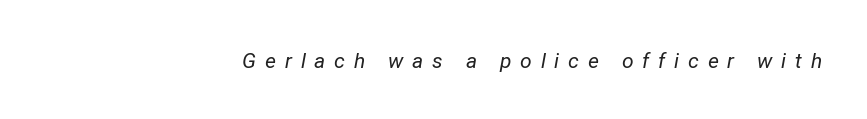
The typesetting does not lean heavy: it is not bold. The words here are not underlined. The paragraph shown leans on its right margin. These lines have a slow, spaced-out rhythm from letter to letter.
